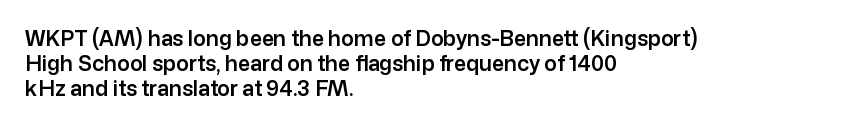
{"italic": "no", "underline": "no", "align": "left", "line_spacing_ratio": 1.2, "letter_spacing": "normal", "letter_spacing_em": 0.0, "glyph_px": 21}
